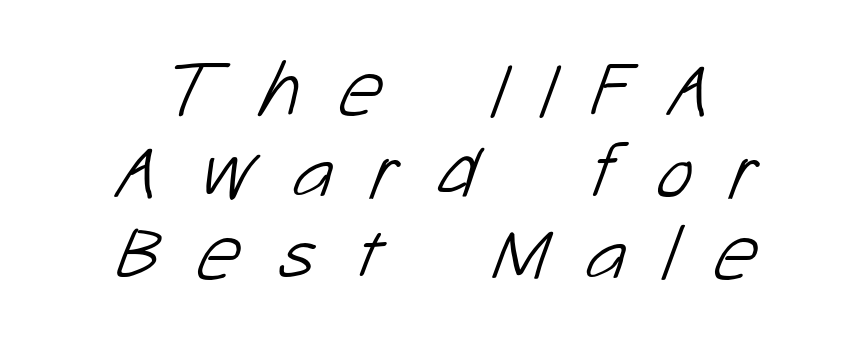
{"serif": "no", "bold": "no", "weight": "light", "width": "normal", "stroke_contrast": "low", "x_height": "medium", "monospaced": "no", "underline": "no", "align": "center", "line_spacing": "tight", "line_spacing_ratio": 1.05, "letter_spacing": "wide", "letter_spacing_em": 0.48, "glyph_px": 78}
